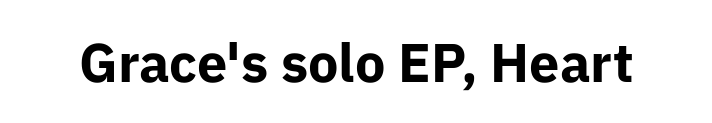
The image shows 54 px bold sans-serif type, upright; set normal letter spacing, not underlined; low stroke contrast and a medium x-height.
